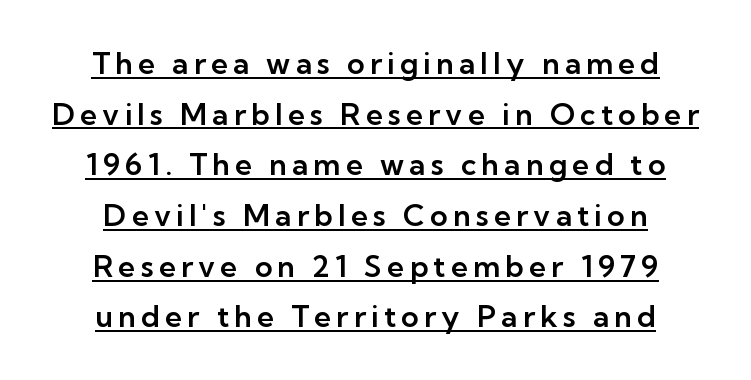
The rendering uses natural spacing where letterforms have individual widths. This is underlined copy, the kind a proofreader might mark for attention. The passage is arranged like a title page — every line centered. A typesetter would call this leading conventional body-copy spacing. The characters display no serif detailing; their extremities are plain. This is roman type, the default non-slanted kind.
